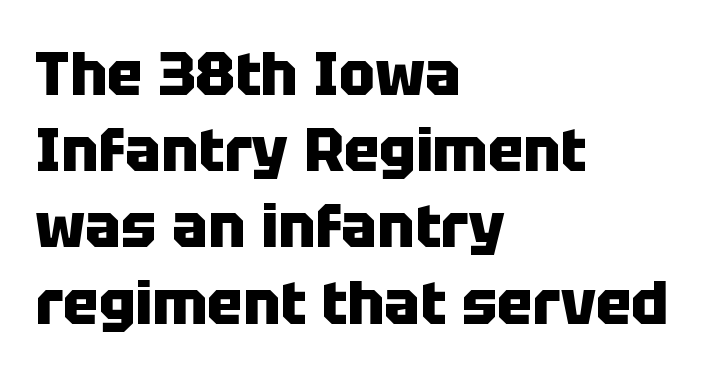
Q: Is the text bold? A: Yes.
Q: Is the text italic (slanted)? A: No, it is upright.
Q: Is the typeface a serif or a sans-serif typeface? A: Sans-serif.
Q: Is the text underlined? A: No.
Q: How is the paragraph aligned? A: Left-aligned.
Q: Is the spacing between letters normal or unusually wide? A: Normal.
Q: Is the spacing between lines tight, normal or loose? A: Normal.
Q: Width (condensed, normal, or wide)? A: Normal.
Q: Stroke contrast? A: Low.
Q: x-height? A: Large.
Q: Monospaced? A: No.
